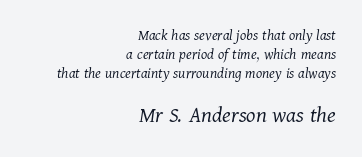
{"italic": "yes", "lean": "right", "slant_degrees": 11, "bold": "no", "underline": "no", "align": "right", "line_spacing_ratio": 1.19, "letter_spacing": "normal", "letter_spacing_em": 0.0, "larger_block": "second", "size_ratio": 1.5, "glyph_px": 24}
